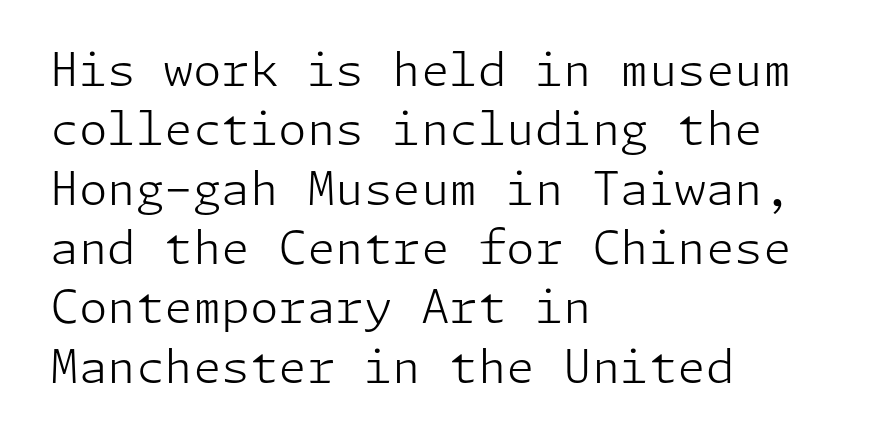
{"serif": "no", "italic": "no", "bold": "no", "weight": "light", "width": "normal", "stroke_contrast": "low", "x_height": "medium", "underline": "no", "align": "left", "line_spacing": "normal", "line_spacing_ratio": 1.29, "letter_spacing": "normal", "letter_spacing_em": 0.0, "glyph_px": 46}
